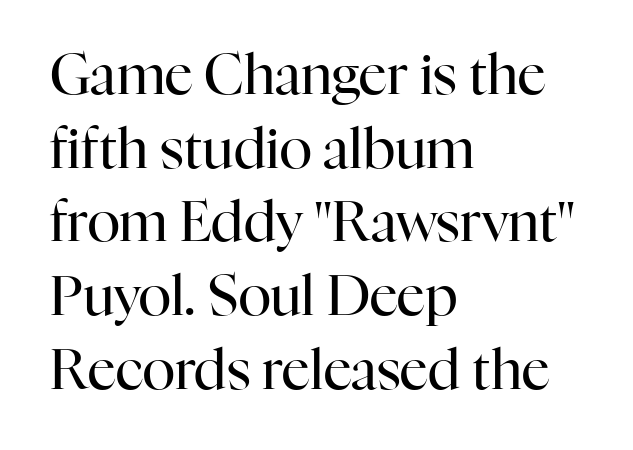
The image shows 55 px regular-weight serif type, upright; set left-aligned, normal line spacing (1.34x), normal letter spacing, not underlined; high stroke contrast and a medium x-height.
